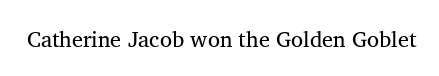
The image shows 22 px text type, upright; set normal letter spacing, not underlined.
